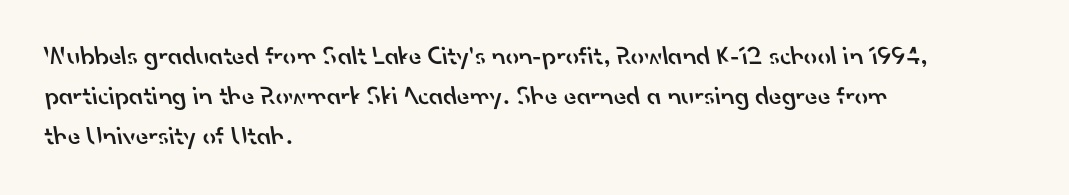
{"bold": "semi", "underline": "no", "align": "left", "line_spacing": "normal", "line_spacing_ratio": 1.53, "letter_spacing": "normal", "letter_spacing_em": 0.0, "glyph_px": 26}
